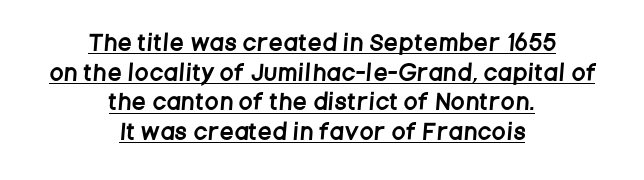
Q: Is the text underlined? A: Yes.
Q: How is the paragraph aligned? A: Centered.
Q: Is the spacing between lines tight, normal or loose? A: Normal.
